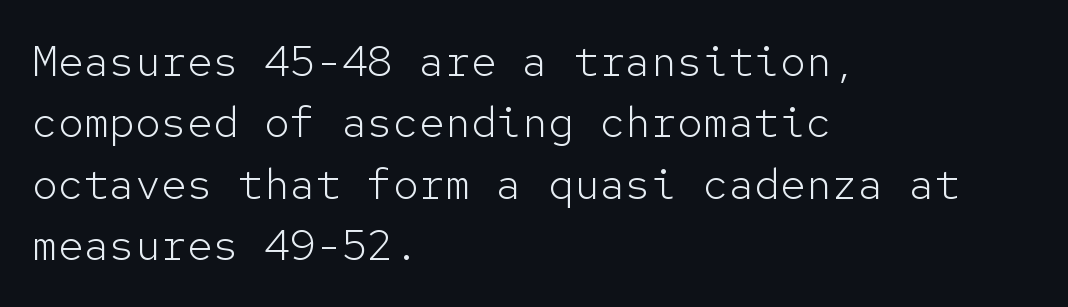
The strokes are not fattened; the text isn't bold. Here the designer chose a console-style face with uniform glyph widths. Italic: no, the glyphs are upright roman. Nothing sits at the stroke ends, so this counts as sans-serif. The rows are spaced the way most documents space them. Spacing between characters is what you'd get straight out of the box.
